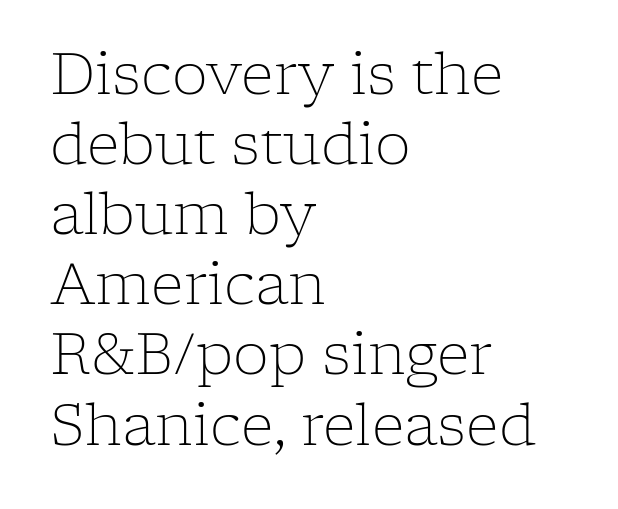
Q: Is the text bold? A: No.
Q: Is the text italic (slanted)? A: No, it is upright.
Q: Is the typeface a serif or a sans-serif typeface? A: Serif.
Q: Is the text underlined? A: No.
Q: How is the paragraph aligned? A: Left-aligned.
Q: Is the spacing between letters normal or unusually wide? A: Normal.
Q: Width (condensed, normal, or wide)? A: Normal.
Q: Stroke contrast? A: Low.
Q: x-height? A: Medium.
Q: Monospaced? A: No.
